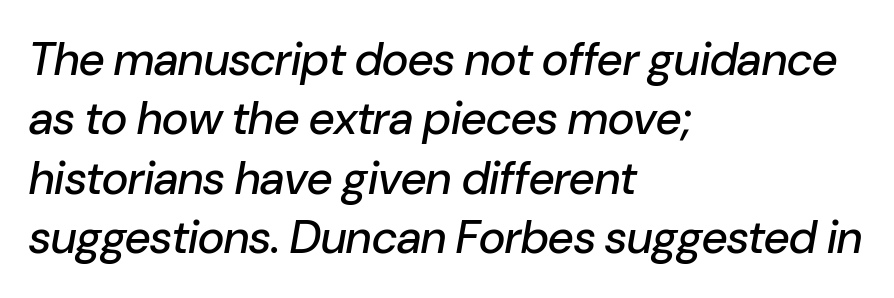
The image shows 46 px text type, italic (leaning right); set left-aligned, normal line spacing (1.29x), normal letter spacing, not underlined; low stroke contrast and a medium x-height.
